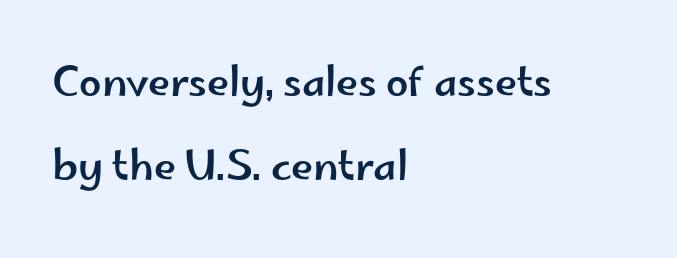
The image shows 40 px wide sans-serif type, upright; set left-aligned, loose line spacing (2.09x), normal letter spacing, not underlined; low stroke contrast and a small x-height.
